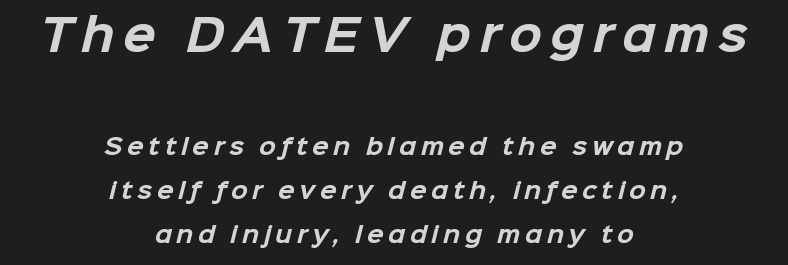
Visually, the top section dominates because its glyphs are scaled up. Typographically, this falls in the sans-serif category. These lines are centered, leaving both edges ragged. Glance below the letters and you will spot only blank space. Regarding leading, the lines here are spaced well apart.
